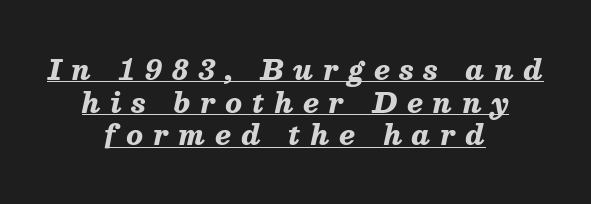
The image shows 27 px bold type, italic (leaning right); set centered, line spacing 1.21x, unusually wide letter spacing (+0.37 em), underlined.
